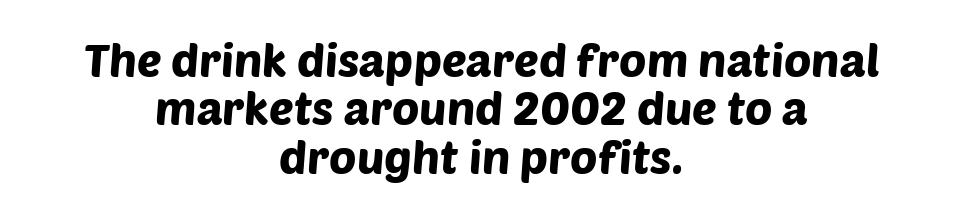
Q: Is the typeface a serif or a sans-serif typeface? A: Sans-serif.
Q: Is the text underlined? A: No.
Q: How is the paragraph aligned? A: Centered.
Q: Is the spacing between letters normal or unusually wide? A: Normal.
Q: Is the spacing between lines tight, normal or loose? A: Tight.
Q: Width (condensed, normal, or wide)? A: Normal.
Q: Stroke contrast? A: Low.
Q: x-height? A: Large.
Q: Monospaced? A: No.
